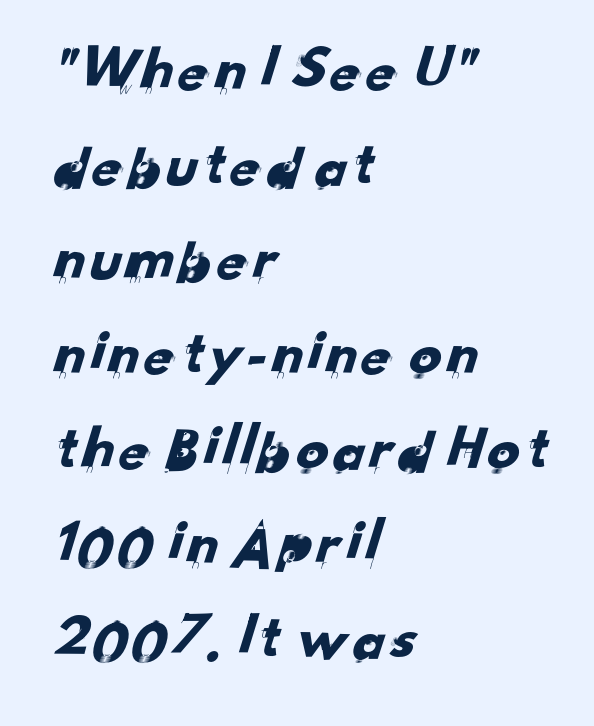
Character widths vary here, with narrow letters taking less room than wide ones. The letterforms sit shoulder to shoulder at normal distance. Caption: multi-line text, flush left, ragged right. Notice how descenders clear the ascenders below comfortably — that's standard leading. Bare-footed words on every line.
